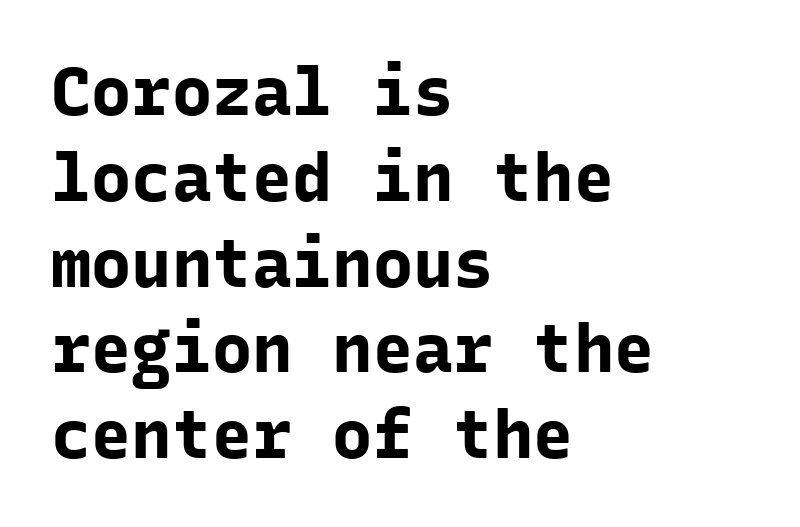
Q: Is the text bold? A: Yes.
Q: Is the text italic (slanted)? A: No, it is upright.
Q: Is the typeface a serif or a sans-serif typeface? A: Sans-serif.
Q: Is the text underlined? A: No.
Q: How is the paragraph aligned? A: Left-aligned.
Q: Is the spacing between letters normal or unusually wide? A: Normal.
Q: Is the spacing between lines tight, normal or loose? A: Normal.
Q: Width (condensed, normal, or wide)? A: Normal.
Q: Stroke contrast? A: Low.
Q: x-height? A: Medium.
Q: Monospaced? A: Yes.
